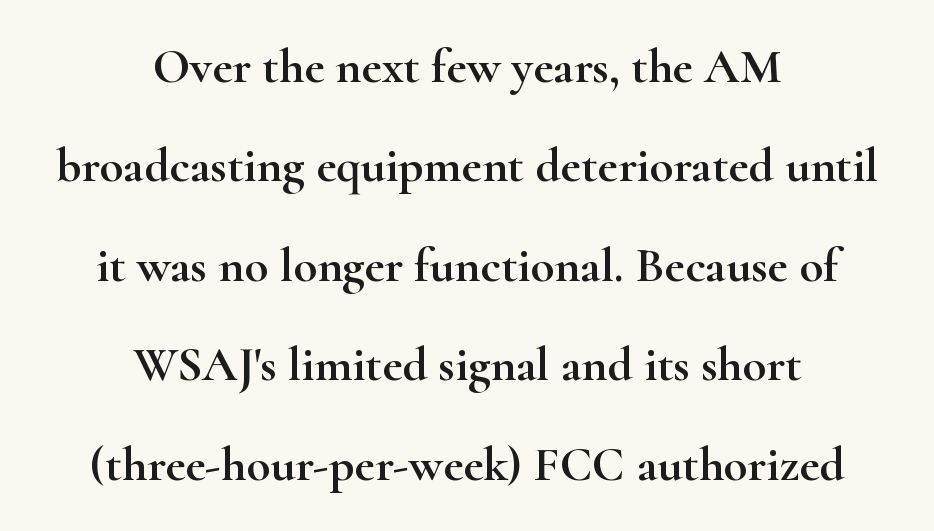
{"serif": "yes", "italic": "no", "width": "wide", "stroke_contrast": "high", "x_height": "small", "monospaced": "no", "underline": "no", "align": "center", "line_spacing": "loose", "line_spacing_ratio": 2.03, "letter_spacing": "normal", "letter_spacing_em": 0.0, "glyph_px": 49}
